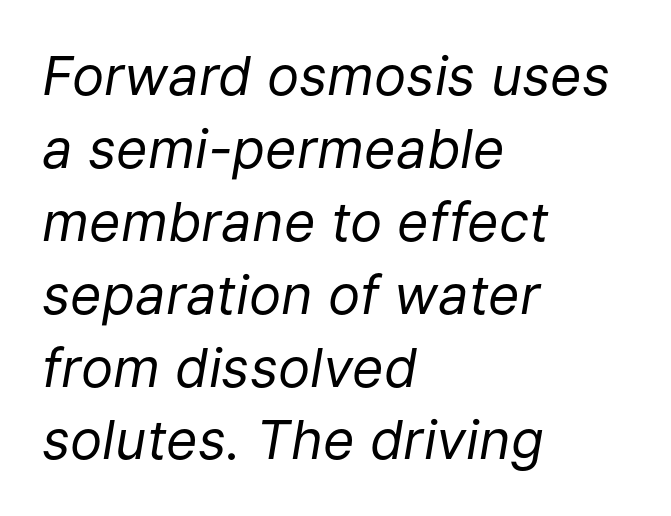
Q: Is the text bold? A: No.
Q: Is the text italic (slanted)? A: Yes, it leans right by about 9 degrees.
Q: Is the text underlined? A: No.
Q: How is the paragraph aligned? A: Left-aligned.
Q: Is the spacing between letters normal or unusually wide? A: Normal.
Q: Is the spacing between lines tight, normal or loose? A: Normal.
Q: Width (condensed, normal, or wide)? A: Normal.
Q: Stroke contrast? A: Low.
Q: x-height? A: Medium.
Q: Monospaced? A: No.
